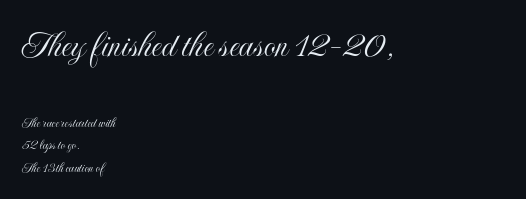
Words float on clear page, feet unadorned. The horizontal fit of the characters is conventional and even. How would I describe the line gaps? Plain and ordinary.
